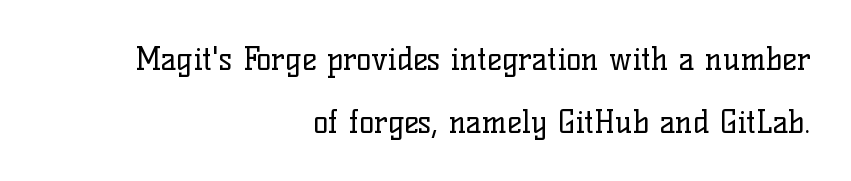
The image shows 31 px regular-weight serif type, upright; set right-aligned, loose line spacing (2.02x), normal letter spacing, not underlined; low stroke contrast and a medium x-height.
